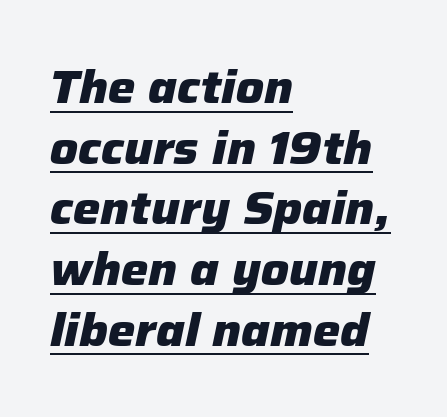
Q: Is the text bold? A: Yes.
Q: Is the text italic (slanted)? A: Yes, it leans right by about 12 degrees.
Q: Is the text underlined? A: Yes.
Q: How is the paragraph aligned? A: Left-aligned.
Q: Is the spacing between letters normal or unusually wide? A: Normal.
Q: Is the spacing between lines tight, normal or loose? A: Normal.
Q: Width (condensed, normal, or wide)? A: Normal.
Q: Stroke contrast? A: Low.
Q: x-height? A: Medium.
Q: Monospaced? A: No.
